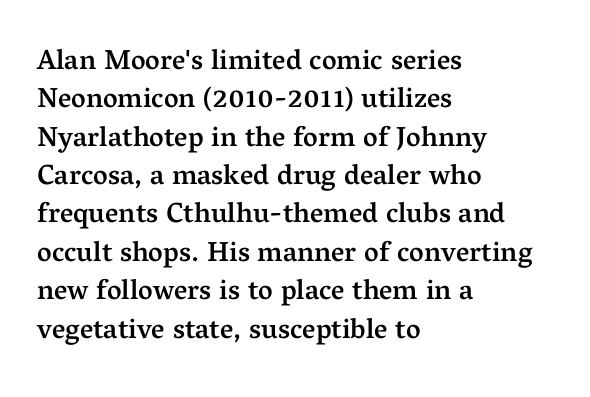
Q: Is the text bold? A: Semi-bold.
Q: Is the text italic (slanted)? A: No, it is upright.
Q: Is the typeface a serif or a sans-serif typeface? A: Serif.
Q: Is the text underlined? A: No.
Q: How is the paragraph aligned? A: Left-aligned.
Q: Is the spacing between letters normal or unusually wide? A: Normal.
Q: Is the spacing between lines tight, normal or loose? A: Normal.
Q: Width (condensed, normal, or wide)? A: Normal.
Q: Stroke contrast? A: Medium.
Q: x-height? A: Medium.
Q: Monospaced? A: No.
